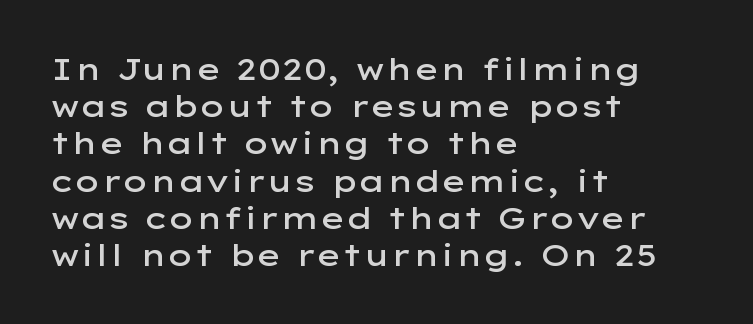
The image shows 30 px semibold, wide sans-serif type, upright; set left-aligned, line spacing 1.24x, normal letter spacing, not underlined; low stroke contrast and a medium x-height.
